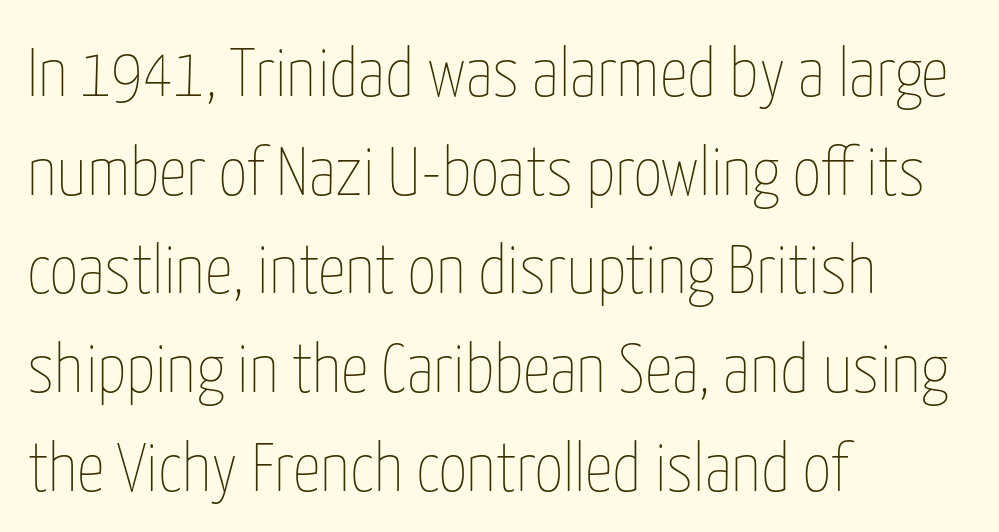
These lines keep a tight, regular rhythm from letter to letter. Think of a printed novel: that variable character pitch is what you see here. Heft: none added — not bold. The words here are not underlined. The axis of the letterforms is exactly vertical. The lines sit at an ordinary, default distance from one another.
